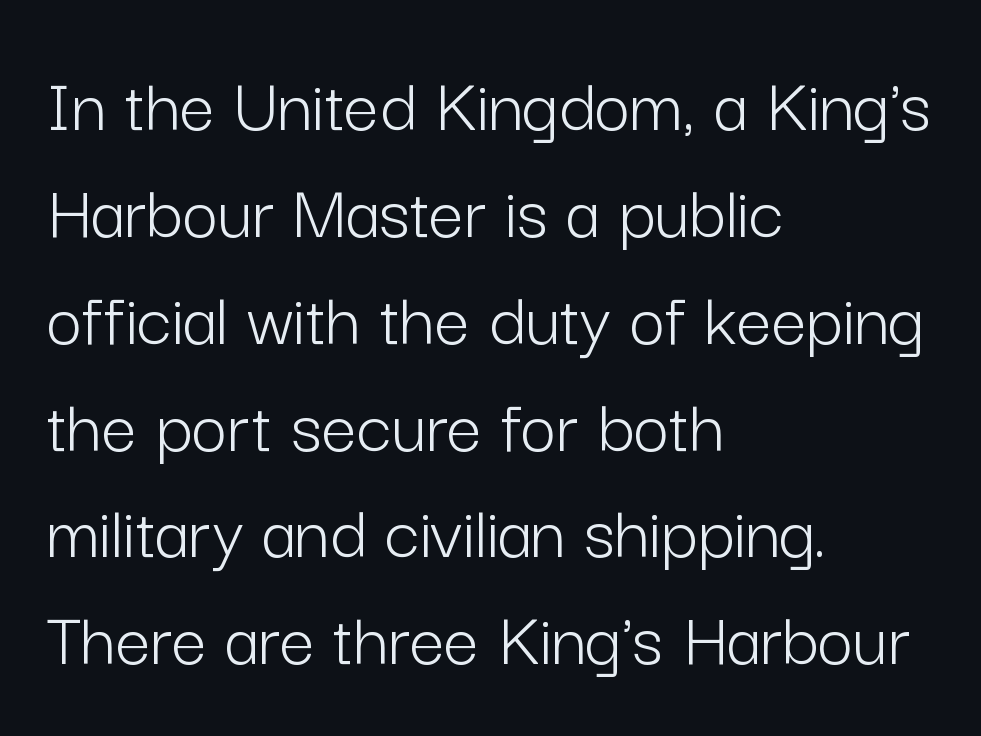
Q: Is the text bold? A: No.
Q: Is the text italic (slanted)? A: No, it is upright.
Q: Is the typeface a serif or a sans-serif typeface? A: Sans-serif.
Q: Is the text underlined? A: No.
Q: How is the paragraph aligned? A: Left-aligned.
Q: Is the spacing between letters normal or unusually wide? A: Normal.
Q: Is the spacing between lines tight, normal or loose? A: Normal.
Q: Width (condensed, normal, or wide)? A: Normal.
Q: Stroke contrast? A: Low.
Q: x-height? A: Medium.
Q: Monospaced? A: No.
